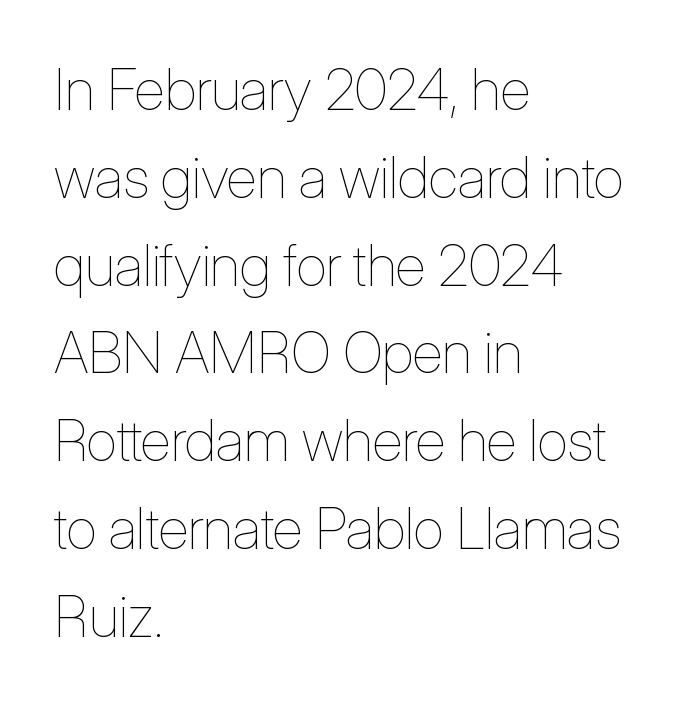
{"italic": "no", "bold": "no", "weight": "thin", "width": "condensed", "stroke_contrast": "low", "x_height": "medium", "monospaced": "no", "underline": "no", "align": "left", "line_spacing": "normal", "line_spacing_ratio": 1.54, "letter_spacing": "normal", "letter_spacing_em": 0.0, "glyph_px": 57}
